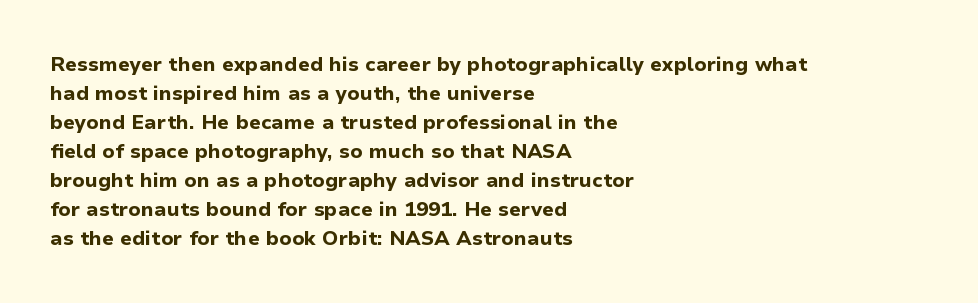
The image shows 20 px bold type, upright; set left-aligned, normal line spacing (1.45x), normal letter spacing, not underlined.
